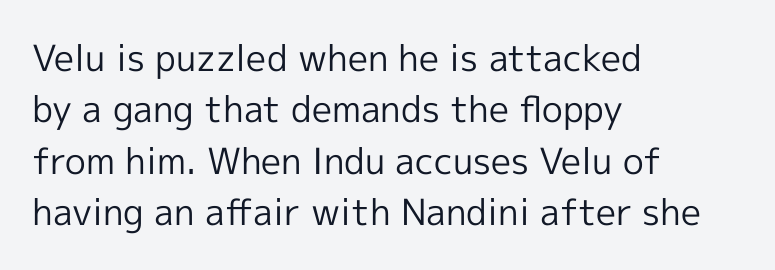
Q: Is the text bold? A: No.
Q: Is the text italic (slanted)? A: No, it is upright.
Q: Is the typeface a serif or a sans-serif typeface? A: Sans-serif.
Q: Is the text underlined? A: No.
Q: How is the paragraph aligned? A: Left-aligned.
Q: Is the spacing between letters normal or unusually wide? A: Normal.
Q: Is the spacing between lines tight, normal or loose? A: Normal.
Q: Width (condensed, normal, or wide)? A: Normal.
Q: x-height? A: Medium.
Q: Monospaced? A: No.
